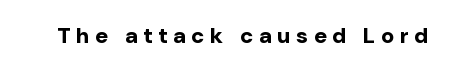
Q: Is the text bold? A: Yes.
Q: Is the text italic (slanted)? A: No, it is upright.
Q: Is the text underlined? A: No.
Q: Is the spacing between letters normal or unusually wide? A: Unusually wide.
